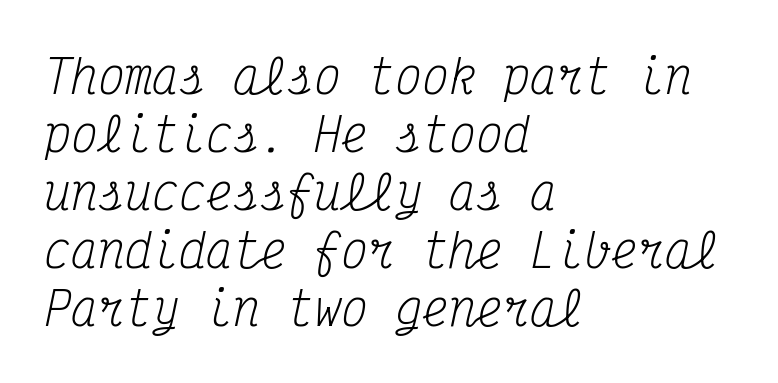
The passage shown is typeset with a serif family. Rule under the text: the space is simply empty. There is no visible air inserted between adjacent glyphs. Do the characters align in a grid? Yes, the font is monospaced. The vertical gap from one line to the next is medium. This is not heavy type; no bold has been used.
